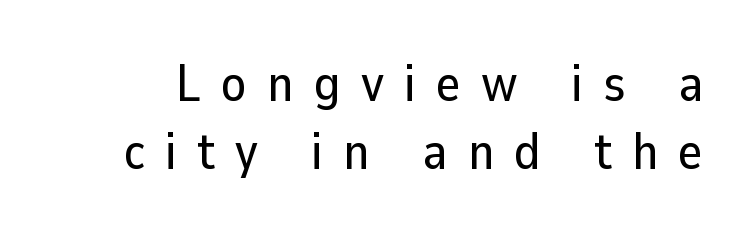
{"serif": "no", "italic": "no", "width": "normal", "stroke_contrast": "low", "x_height": "medium", "monospaced": "no", "underline": "no", "line_spacing": "normal", "line_spacing_ratio": 1.3, "letter_spacing": "wide", "letter_spacing_em": 0.39, "glyph_px": 52}
